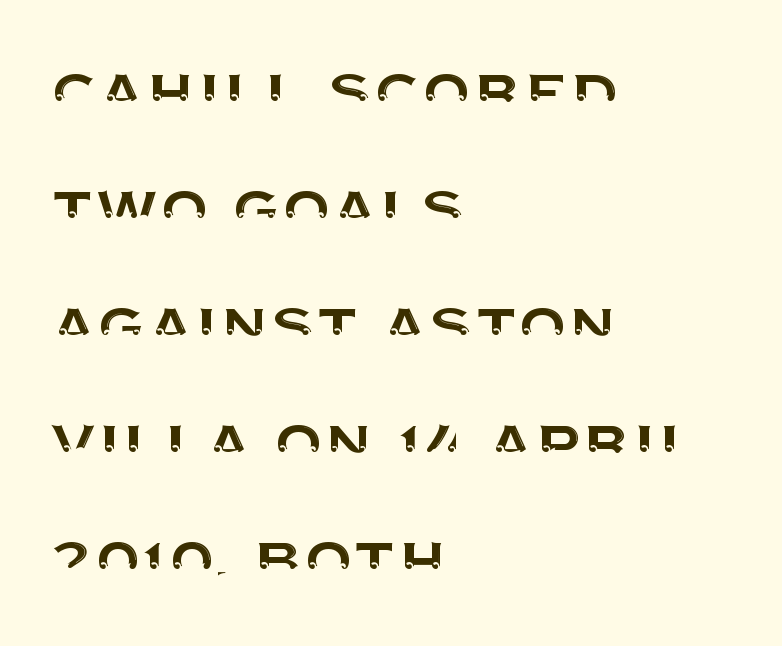
The image shows 79 px sans-serif type, upright; set left-aligned, normal line spacing (1.48x), normal letter spacing, not underlined; medium stroke contrast and a large x-height.
